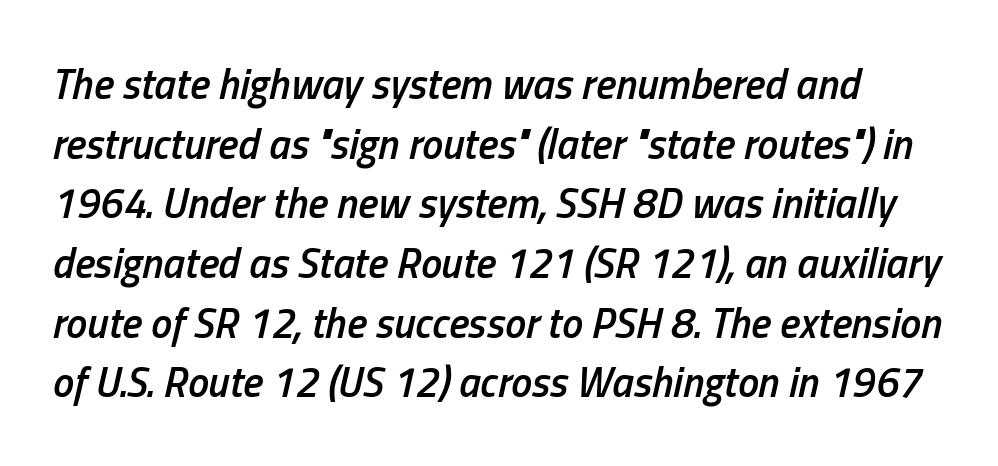
Slightly chunky letters — semibold, I'd say, not full bold. The lines sit at an ordinary, default distance from one another. Is this a fixed-width face? No — the glyphs have proportional, varying widths. Characters are canted at an angle relative to the baseline's perpendicular. Rule under the text: the space is simply empty.
